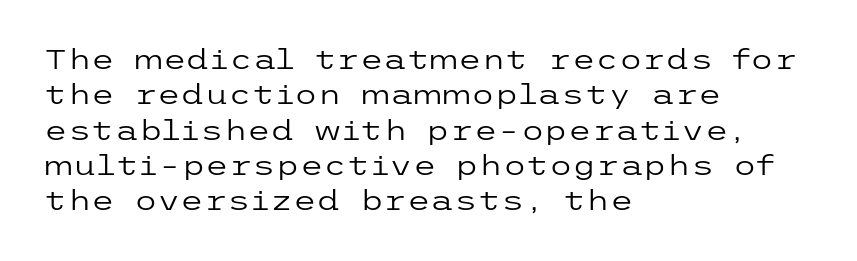
The image shows 27 px text type, upright; set left-aligned, normal line spacing (1.31x), normal letter spacing, not underlined.
